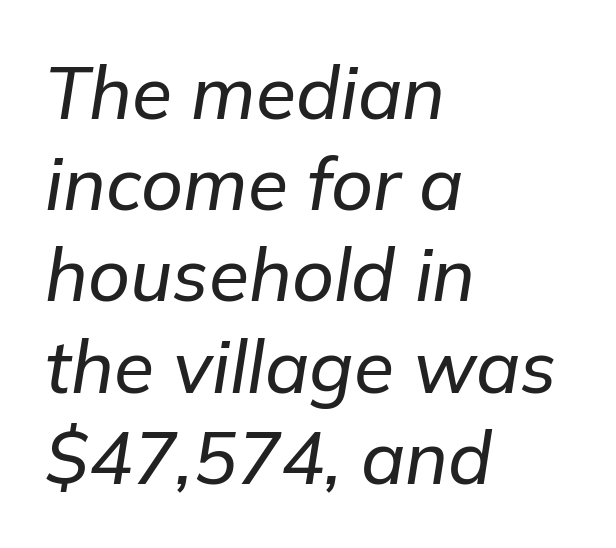
The image shows 73 px text type, italic (leaning right); set left-aligned, normal line spacing (1.25x), normal letter spacing, not underlined; low stroke contrast and a medium x-height.
